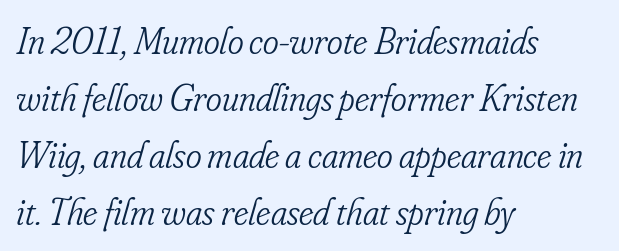
The image shows 38 px light, condensed serif type, italic (leaning right); set left-aligned, normal line spacing (1.5x), normal letter spacing, not underlined; low stroke contrast and a small x-height.
